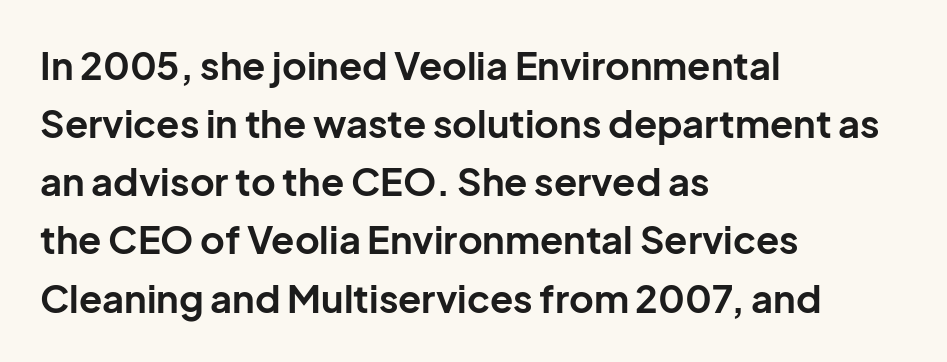
{"serif": "no", "italic": "no", "bold": "yes", "weight": "bold", "width": "normal", "stroke_contrast": "low", "x_height": "medium", "monospaced": "no", "underline": "no", "align": "left", "line_spacing": "normal", "line_spacing_ratio": 1.53, "letter_spacing": "normal", "letter_spacing_em": 0.0, "glyph_px": 38}
